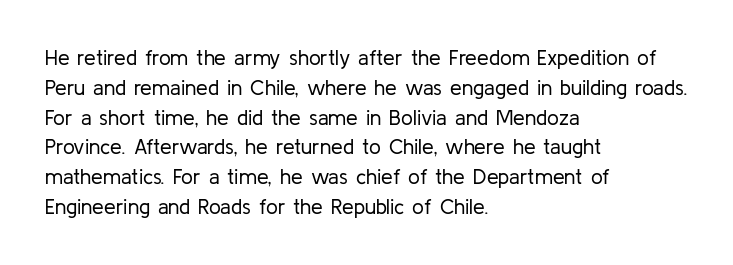
{"italic": "no", "bold": "no", "underline": "no", "align": "left", "line_spacing": "normal", "line_spacing_ratio": 1.42, "letter_spacing": "normal", "letter_spacing_em": 0.0, "glyph_px": 21}
